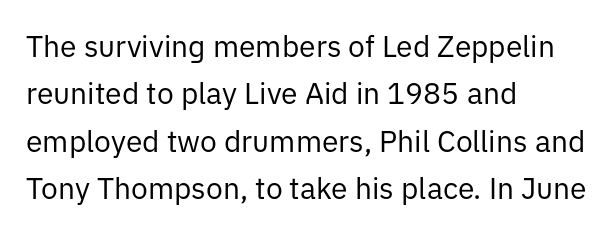
Q: Is the text bold? A: No.
Q: Is the text italic (slanted)? A: No, it is upright.
Q: Is the typeface a serif or a sans-serif typeface? A: Sans-serif.
Q: Is the text underlined? A: No.
Q: How is the paragraph aligned? A: Left-aligned.
Q: Is the spacing between letters normal or unusually wide? A: Normal.
Q: Is the spacing between lines tight, normal or loose? A: Normal.
Q: Width (condensed, normal, or wide)? A: Normal.
Q: Stroke contrast? A: Low.
Q: x-height? A: Medium.
Q: Monospaced? A: No.
